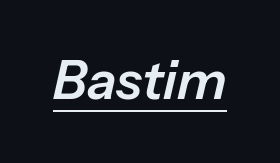
Every word sits above its own underline. Here the designer chose a conventional face with non-uniform glyph widths. Italic: yes, the glyphs are oblique. The face used here is rendered with its standard letterfit.
